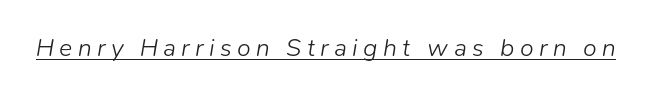
The image shows 25 px text type, italic (leaning right); set unusually wide letter spacing (+0.21 em), underlined.
